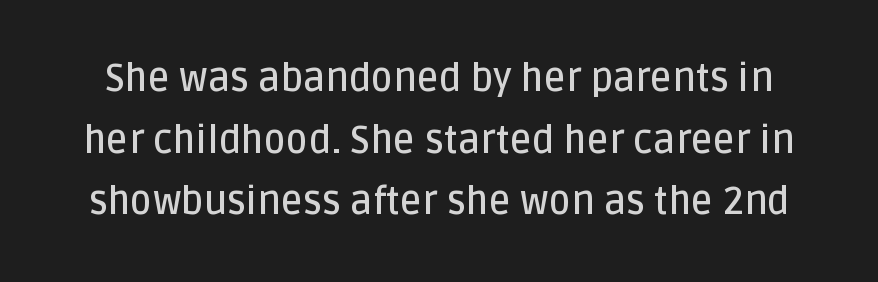
{"serif": "no", "italic": "no", "bold": "semi", "weight": "semibold", "width": "normal", "stroke_contrast": "low", "x_height": "large", "monospaced": "no", "underline": "no", "line_spacing": "normal", "line_spacing_ratio": 1.62, "letter_spacing": "normal", "letter_spacing_em": 0.0, "glyph_px": 38}
